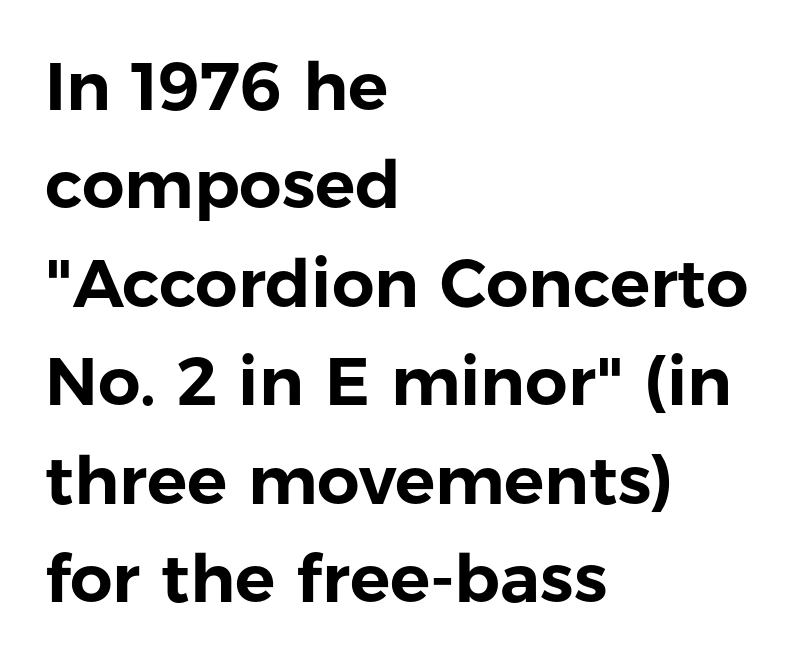
Q: Is the text italic (slanted)? A: No, it is upright.
Q: Is the typeface a serif or a sans-serif typeface? A: Sans-serif.
Q: Is the text underlined? A: No.
Q: How is the paragraph aligned? A: Left-aligned.
Q: Is the spacing between letters normal or unusually wide? A: Normal.
Q: Is the spacing between lines tight, normal or loose? A: Normal.
Q: Width (condensed, normal, or wide)? A: Normal.
Q: Stroke contrast? A: Low.
Q: x-height? A: Medium.
Q: Monospaced? A: No.
